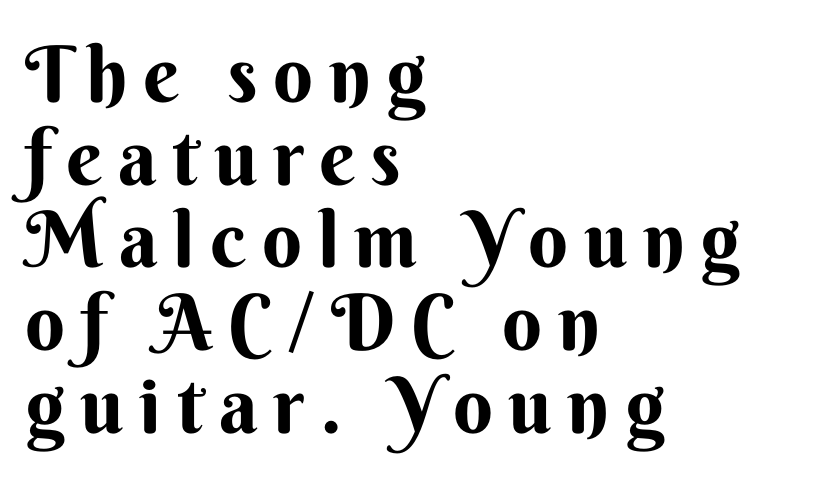
{"serif": "no", "italic": "no", "bold": "yes", "weight": "bold", "width": "normal", "stroke_contrast": "medium", "x_height": "small", "monospaced": "no", "underline": "no", "align": "left", "line_spacing": "tight", "line_spacing_ratio": 1.06, "letter_spacing": "wide", "letter_spacing_em": 0.2, "glyph_px": 78}
